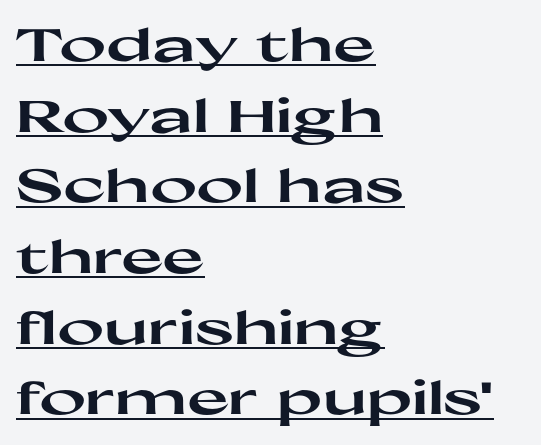
Q: Is the text bold? A: Yes.
Q: Is the text italic (slanted)? A: No, it is upright.
Q: Is the typeface a serif or a sans-serif typeface? A: Sans-serif.
Q: Is the text underlined? A: Yes.
Q: How is the paragraph aligned? A: Left-aligned.
Q: Is the spacing between letters normal or unusually wide? A: Normal.
Q: Is the spacing between lines tight, normal or loose? A: Normal.
Q: Width (condensed, normal, or wide)? A: Wide.
Q: Stroke contrast? A: High.
Q: x-height? A: Medium.
Q: Monospaced? A: No.
